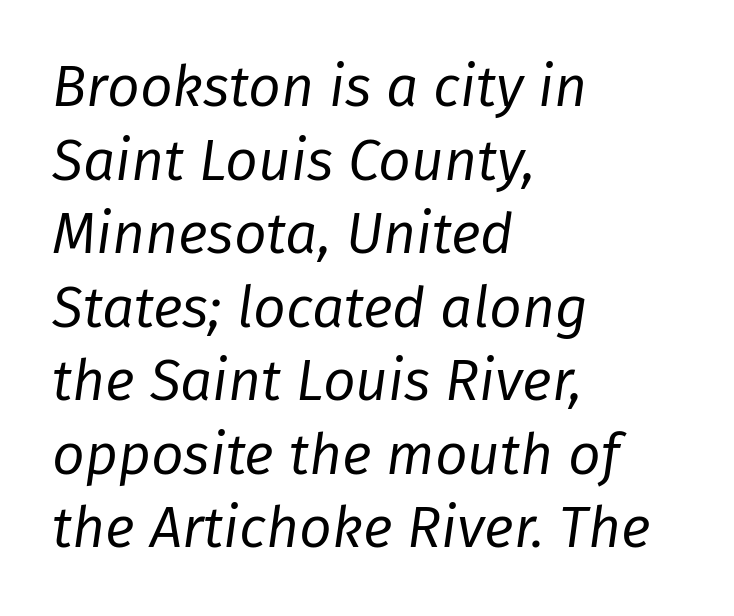
Q: Is the text bold? A: No.
Q: Is the text italic (slanted)? A: Yes, it leans right by about 8 degrees.
Q: Is the text underlined? A: No.
Q: How is the paragraph aligned? A: Left-aligned.
Q: Is the spacing between letters normal or unusually wide? A: Normal.
Q: Is the spacing between lines tight, normal or loose? A: Normal.
Q: Width (condensed, normal, or wide)? A: Normal.
Q: Stroke contrast? A: Low.
Q: x-height? A: Medium.
Q: Monospaced? A: No.
